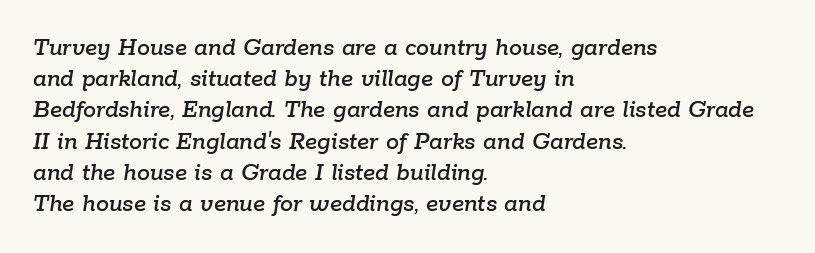
Q: Is the text italic (slanted)? A: Yes, it leans right by about 9 degrees.
Q: Is the text underlined? A: No.
Q: How is the paragraph aligned? A: Left-aligned.
Q: Is the spacing between letters normal or unusually wide? A: Normal.
